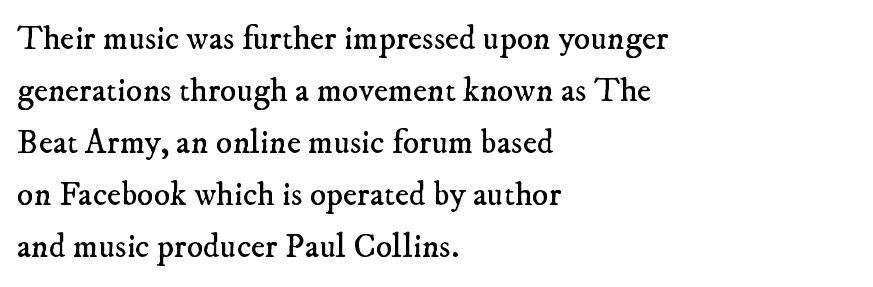
Proportional: the letters do not fall into vertical columns. Layout note: lines flush left. No extra ink here — the face is not bold. Baseline-to-baseline distance is the conventional proportion of letter height.
